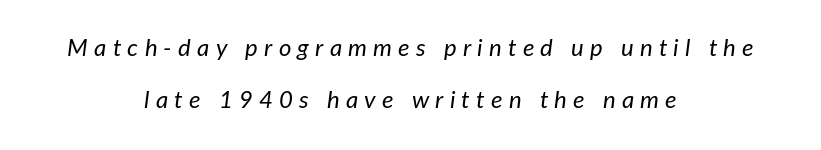
Honestly, the letter spacing is so wide it's the main thing you notice. Descender tails drop into unmarked territory. Weight: not bold — regular or lighter. The text carries the slant typical of an italic or oblique font. Does the leading feel generous? Absolutely, it's lavish. This rendering uses center alignment, leaving both contours irregular but symmetric.
